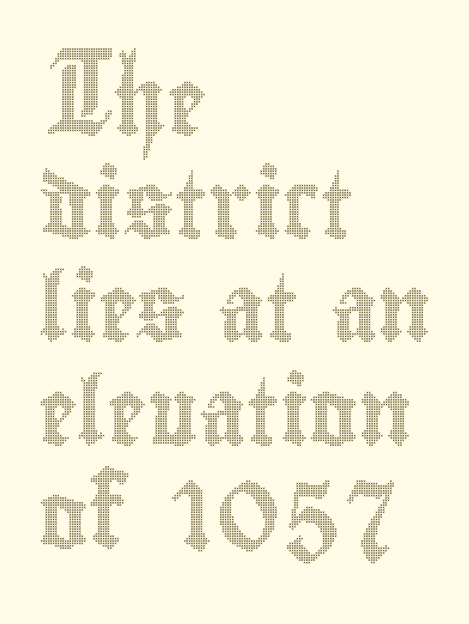
{"italic": "no", "width": "condensed", "x_height": "small", "monospaced": "no", "underline": "no", "align": "left", "line_spacing": "normal", "line_spacing_ratio": 1.54, "letter_spacing": "normal", "letter_spacing_em": 0.0, "glyph_px": 67}
